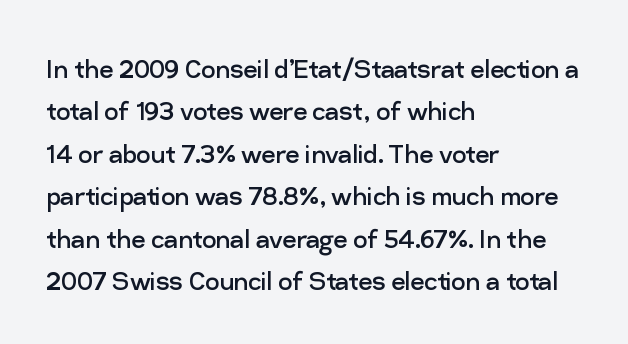
Q: Is the text bold? A: No.
Q: Is the text italic (slanted)? A: No, it is upright.
Q: Is the typeface a serif or a sans-serif typeface? A: Sans-serif.
Q: Is the text underlined? A: No.
Q: How is the paragraph aligned? A: Left-aligned.
Q: Is the spacing between letters normal or unusually wide? A: Normal.
Q: Is the spacing between lines tight, normal or loose? A: Normal.
Q: Width (condensed, normal, or wide)? A: Normal.
Q: Stroke contrast? A: Low.
Q: x-height? A: Medium.
Q: Monospaced? A: No.
